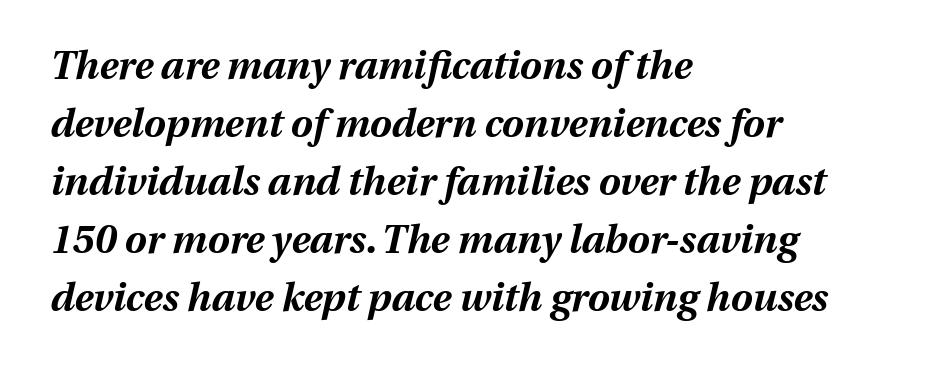
{"italic": "yes", "lean": "right", "slant_degrees": 13, "bold": "yes", "weight": "bold", "width": "normal", "stroke_contrast": "medium", "x_height": "medium", "monospaced": "no", "underline": "no", "align": "left", "line_spacing": "normal", "line_spacing_ratio": 1.49, "letter_spacing": "normal", "letter_spacing_em": 0.0, "glyph_px": 39}
